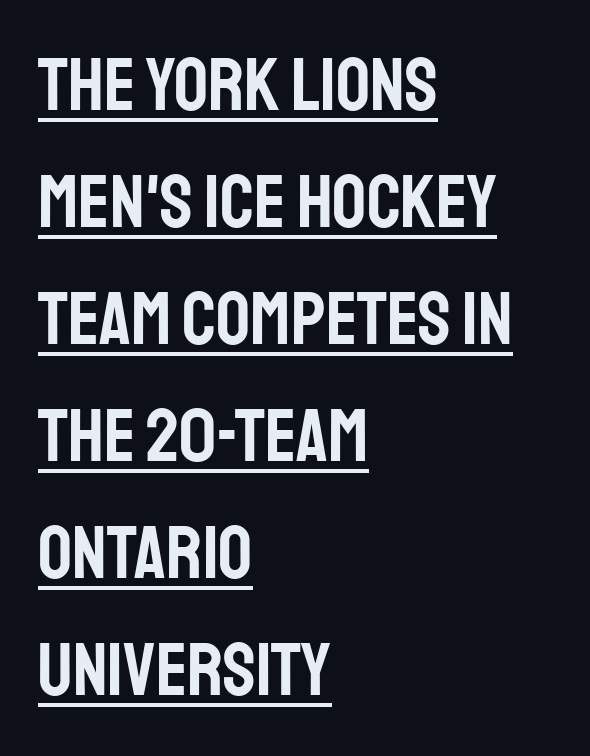
The image shows 75 px condensed sans-serif type, upright; set left-aligned, normal line spacing (1.56x), normal letter spacing, underlined; low stroke contrast and a large x-height.
